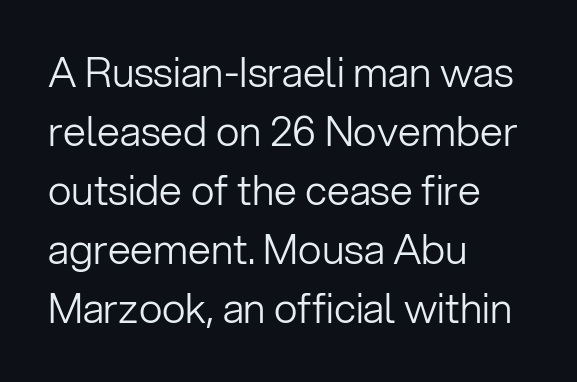
The image shows 41 px light sans-serif type, upright; set left-aligned, normal line spacing (1.44x), normal letter spacing, not underlined; low stroke contrast and a medium x-height.
